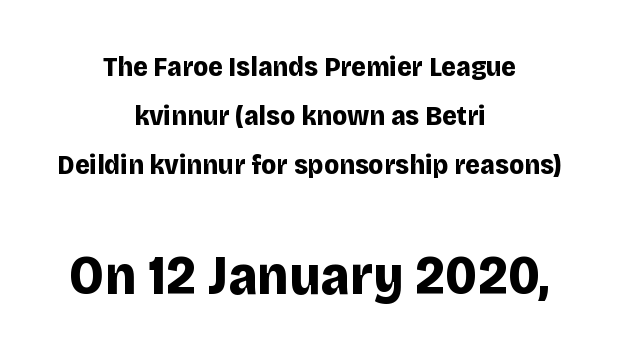
The image shows 56 px bold sans-serif type, upright; set centered, line spacing 1.75x, normal letter spacing, not underlined; the second (bottom) block is 2.0x larger; low stroke contrast and a large x-height.
